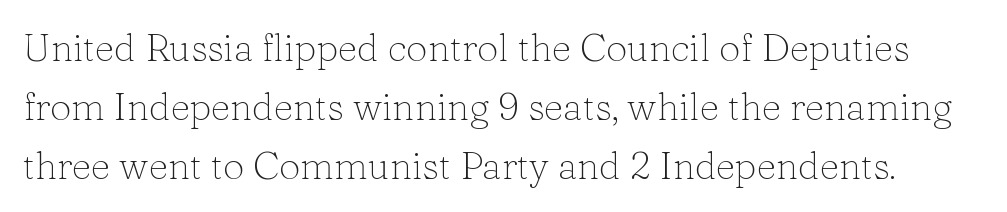
{"serif": "yes", "italic": "no", "bold": "no", "weight": "light", "width": "normal", "stroke_contrast": "low", "x_height": "medium", "monospaced": "no", "underline": "no", "line_spacing": "normal", "line_spacing_ratio": 1.55, "letter_spacing": "normal", "letter_spacing_em": 0.0, "glyph_px": 38}
